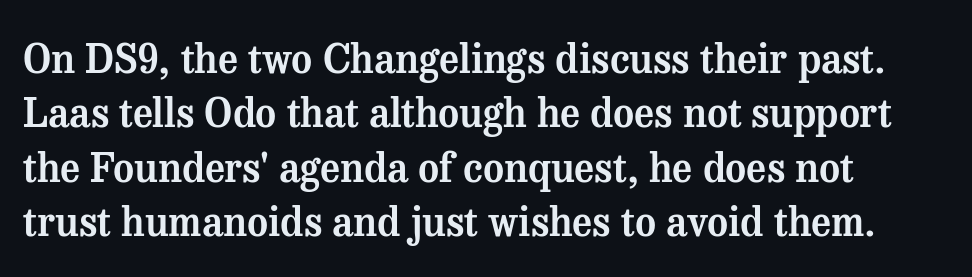
Q: Is the text italic (slanted)? A: No, it is upright.
Q: Is the typeface a serif or a sans-serif typeface? A: Serif.
Q: Is the text underlined? A: No.
Q: How is the paragraph aligned? A: Left-aligned.
Q: Is the spacing between letters normal or unusually wide? A: Normal.
Q: Is the spacing between lines tight, normal or loose? A: Normal.
Q: Width (condensed, normal, or wide)? A: Normal.
Q: Stroke contrast? A: Medium.
Q: x-height? A: Medium.
Q: Monospaced? A: No.
